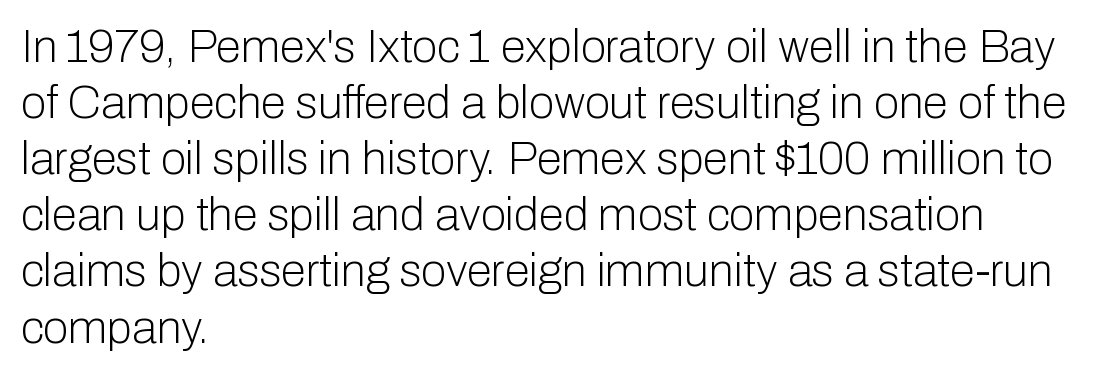
{"serif": "no", "italic": "no", "bold": "no", "weight": "light", "width": "normal", "stroke_contrast": "low", "x_height": "medium", "monospaced": "no", "underline": "no", "align": "left", "line_spacing_ratio": 1.22, "letter_spacing": "normal", "letter_spacing_em": 0.0, "glyph_px": 46}
